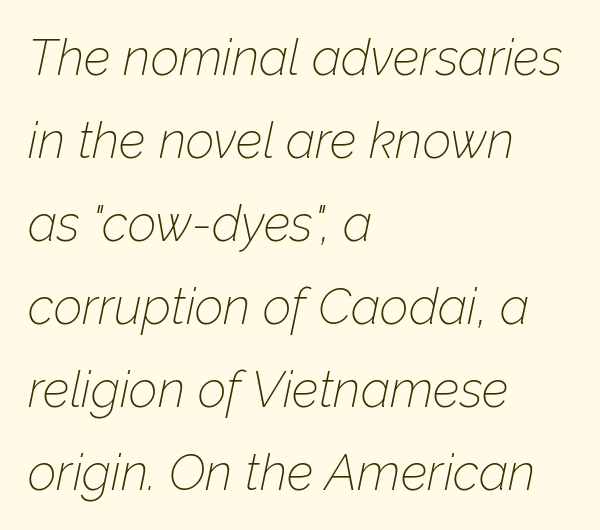
The image shows 50 px thin type, italic (leaning right); set left-aligned, normal line spacing (1.66x), normal letter spacing, not underlined; low stroke contrast and a medium x-height.
